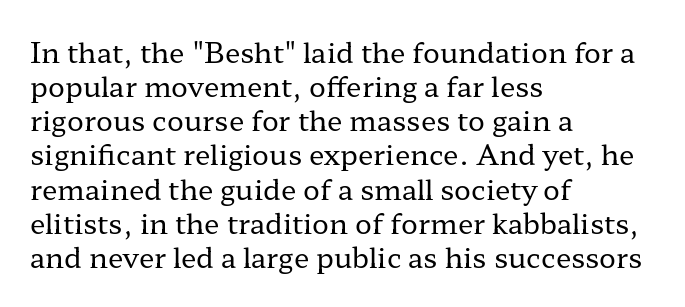
The specimen omits any rule beneath the text block's lines. Is there any slant? The stems are plumb. The rendering keeps characters at their native spacing. The font family rendered here belongs to the serif group. Character widths vary here, with narrow letters taking less room than wide ones.
